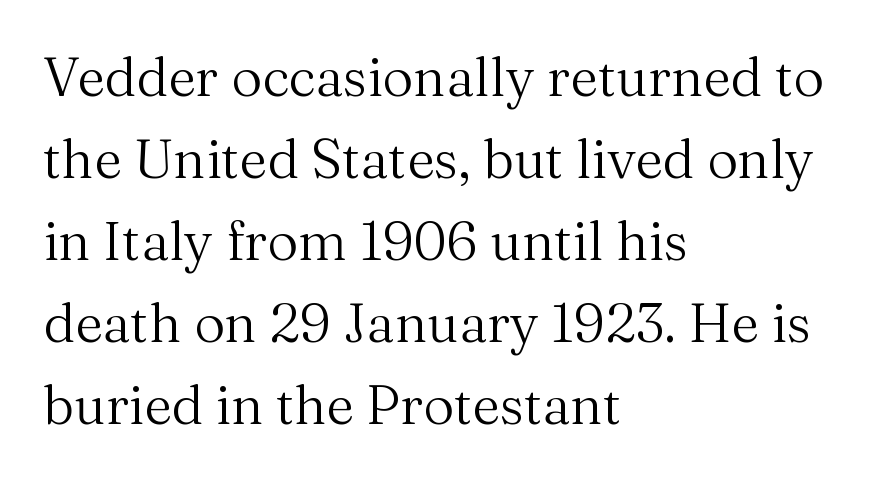
The image shows 54 px regular-weight serif type, upright; set left-aligned, normal line spacing (1.52x), normal letter spacing, not underlined; medium stroke contrast and a medium x-height.
